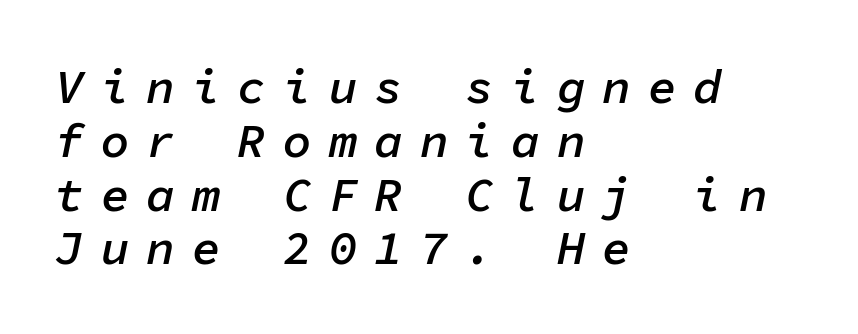
Q: Is the text bold? A: Semi-bold.
Q: Is the text italic (slanted)? A: Yes, it leans right by about 11 degrees.
Q: Is the text underlined? A: No.
Q: How is the paragraph aligned? A: Left-aligned.
Q: Is the spacing between letters normal or unusually wide? A: Unusually wide.
Q: Is the spacing between lines tight, normal or loose? A: Tight.
Q: Width (condensed, normal, or wide)? A: Normal.
Q: Stroke contrast? A: Low.
Q: x-height? A: Medium.
Q: Monospaced? A: Yes.
